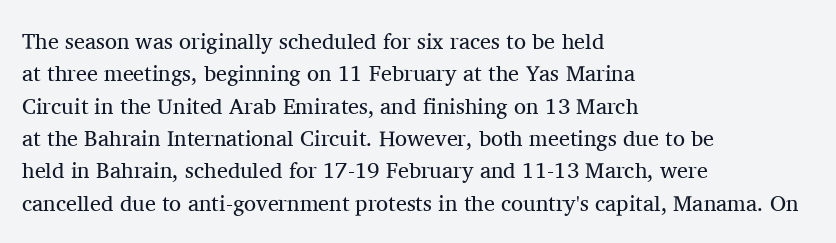
The image shows 22 px text type, upright; set left-aligned, normal line spacing (1.47x), normal letter spacing, not underlined.
